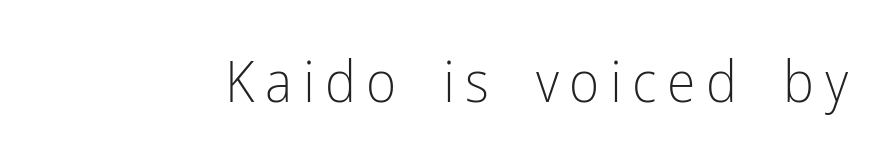
Q: Is the text bold? A: No.
Q: Is the text italic (slanted)? A: No, it is upright.
Q: Is the typeface a serif or a sans-serif typeface? A: Sans-serif.
Q: Is the text underlined? A: No.
Q: Width (condensed, normal, or wide)? A: Condensed.
Q: Stroke contrast? A: Low.
Q: x-height? A: Medium.
Q: Monospaced? A: No.
